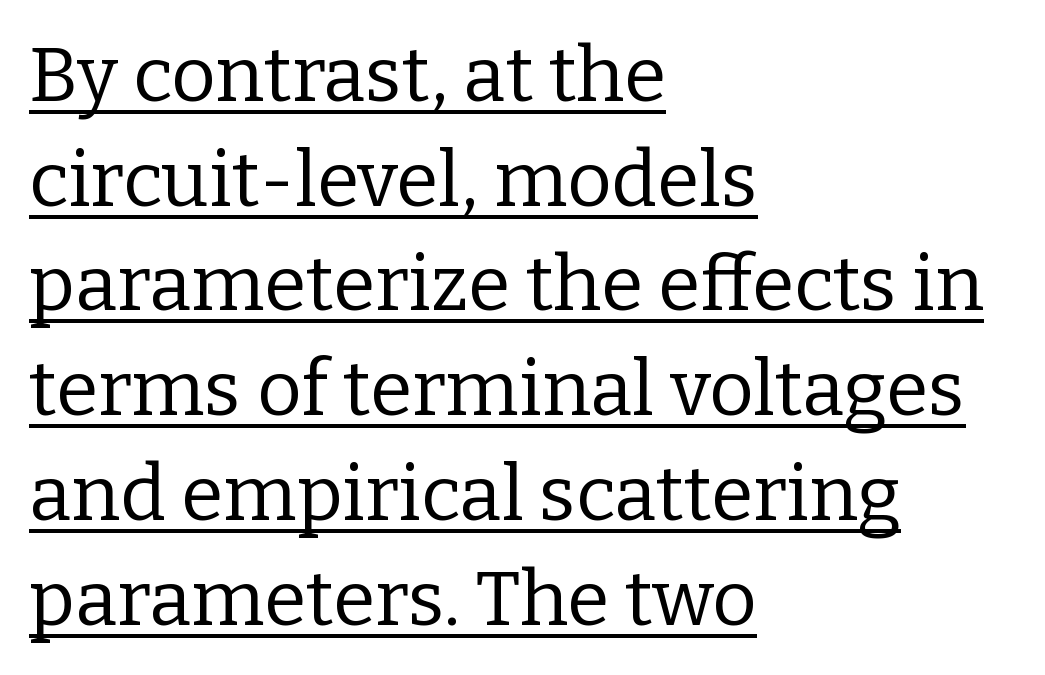
The image shows 77 px regular-weight serif type, upright; set left-aligned, normal line spacing (1.36x), normal letter spacing, underlined; low stroke contrast and a medium x-height.
